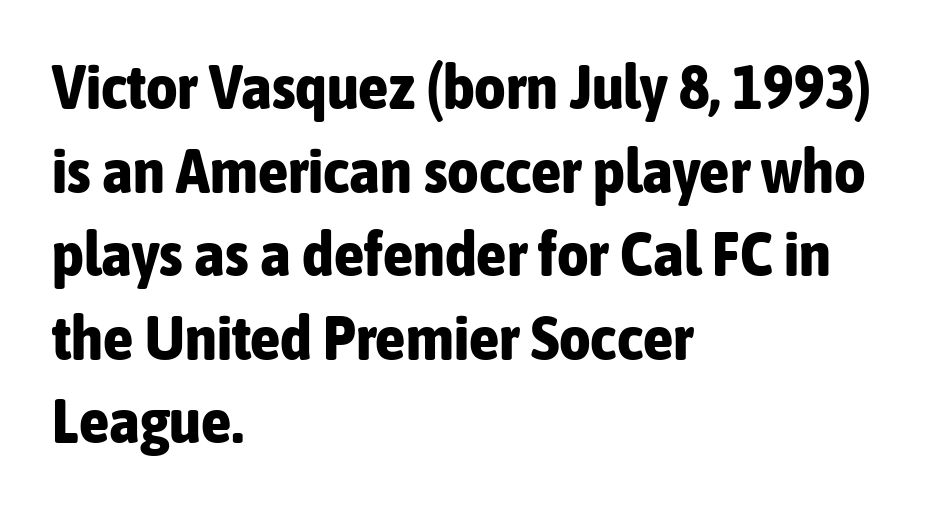
The image shows 61 px bold, condensed sans-serif type, upright; set left-aligned, normal line spacing (1.37x), normal letter spacing, not underlined; low stroke contrast and a medium x-height.
